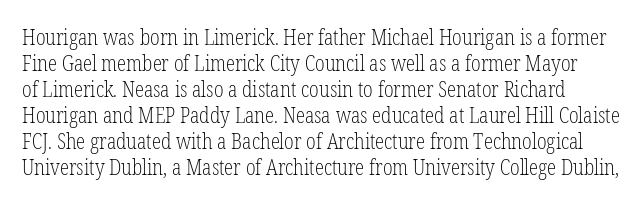
Q: Is the text bold? A: No.
Q: Is the text italic (slanted)? A: No, it is upright.
Q: Is the text underlined? A: No.
Q: Is the spacing between letters normal or unusually wide? A: Normal.
